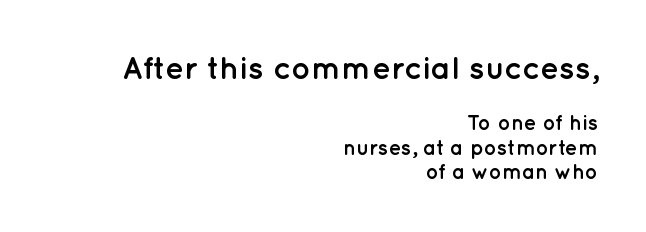
Q: Is the text bold? A: Yes.
Q: Is the text italic (slanted)? A: No, it is upright.
Q: Is the typeface a serif or a sans-serif typeface? A: Sans-serif.
Q: Is the text underlined? A: No.
Q: How is the paragraph aligned? A: Right-aligned.
Q: Is the spacing between letters normal or unusually wide? A: Normal.
Q: Is the spacing between lines tight, normal or loose? A: Tight.
Q: Which block of text is set in a larger size, the first (top) or the second (bottom)? A: The first (top) one.
Q: Width (condensed, normal, or wide)? A: Normal.
Q: Stroke contrast? A: Low.
Q: x-height? A: Medium.
Q: Monospaced? A: No.
